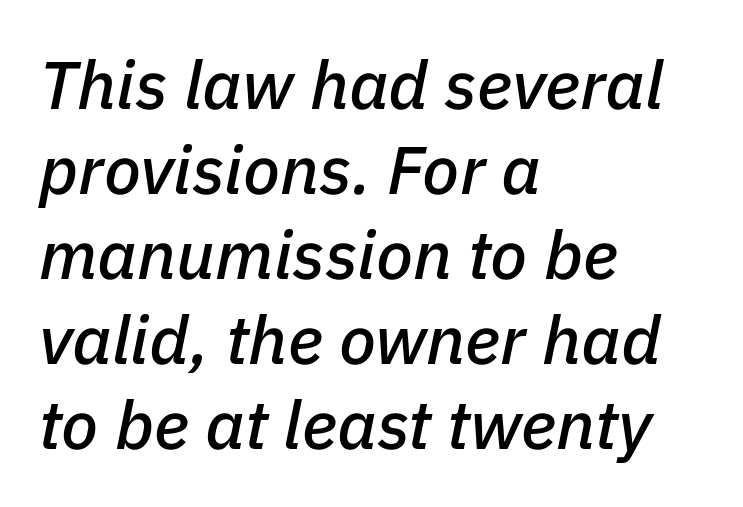
{"italic": "yes", "lean": "right", "slant_degrees": 11, "width": "normal", "stroke_contrast": "low", "x_height": "medium", "monospaced": "no", "underline": "no", "align": "left", "line_spacing": "normal", "line_spacing_ratio": 1.25, "letter_spacing": "normal", "letter_spacing_em": 0.0, "glyph_px": 68}
